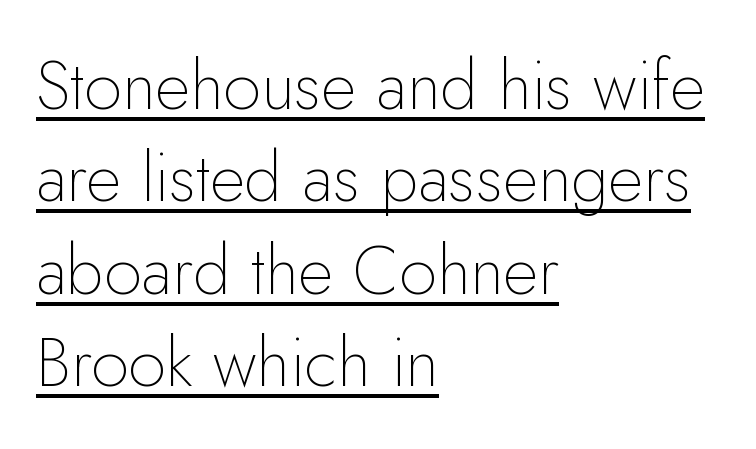
{"serif": "no", "italic": "no", "bold": "no", "weight": "thin", "width": "normal", "stroke_contrast": "low", "x_height": "small", "monospaced": "no", "underline": "yes", "align": "left", "line_spacing": "normal", "line_spacing_ratio": 1.36, "letter_spacing": "normal", "letter_spacing_em": 0.0, "glyph_px": 68}
